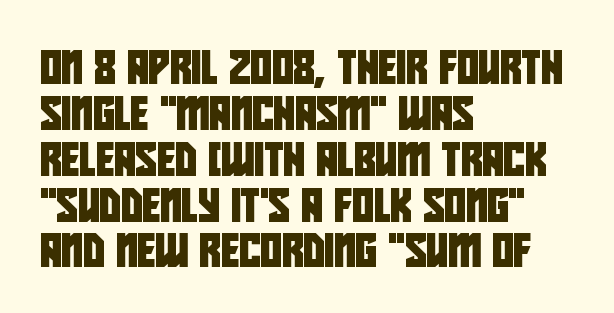
Q: Is the typeface a serif or a sans-serif typeface? A: Sans-serif.
Q: Is the text underlined? A: No.
Q: How is the paragraph aligned? A: Left-aligned.
Q: Is the spacing between letters normal or unusually wide? A: Normal.
Q: Is the spacing between lines tight, normal or loose? A: Normal.
Q: Width (condensed, normal, or wide)? A: Condensed.
Q: Stroke contrast? A: Low.
Q: x-height? A: Large.
Q: Monospaced? A: No.
